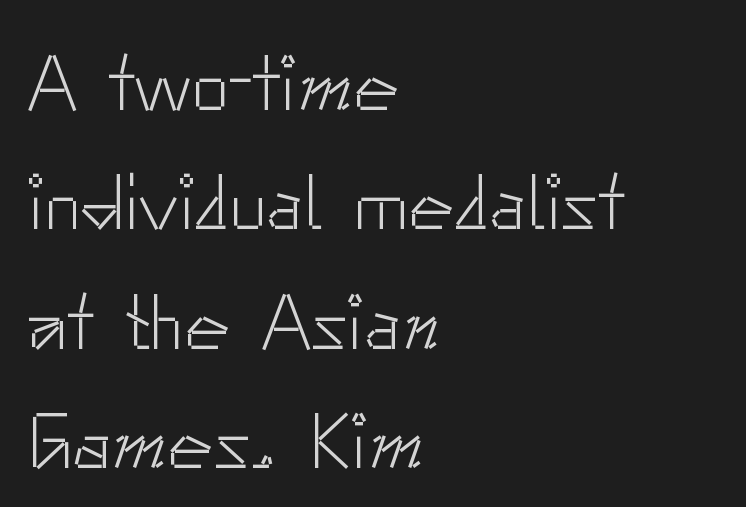
Short and long lines alike share a common starting point at left. This sample uses plain, unmodified letter spacing. Every stem runs plumb, perpendicular to the baseline. These lines sit exactly where default settings would place them. The font is comparable to plain body text, perhaps lighter. Does the type have serifs? No, each stem ends abruptly.
